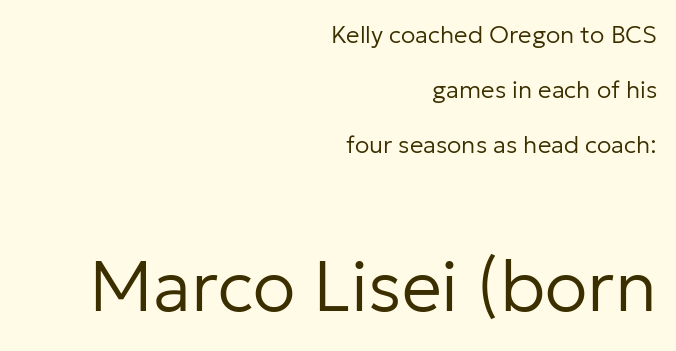
{"serif": "no", "italic": "no", "bold": "no", "weight": "regular", "width": "normal", "stroke_contrast": "low", "x_height": "medium", "monospaced": "no", "underline": "no", "align": "right", "line_spacing": "loose", "line_spacing_ratio": 2.3, "letter_spacing": "normal", "letter_spacing_em": 0.0, "larger_block": "second", "size_ratio": 2.96, "glyph_px": 71}
